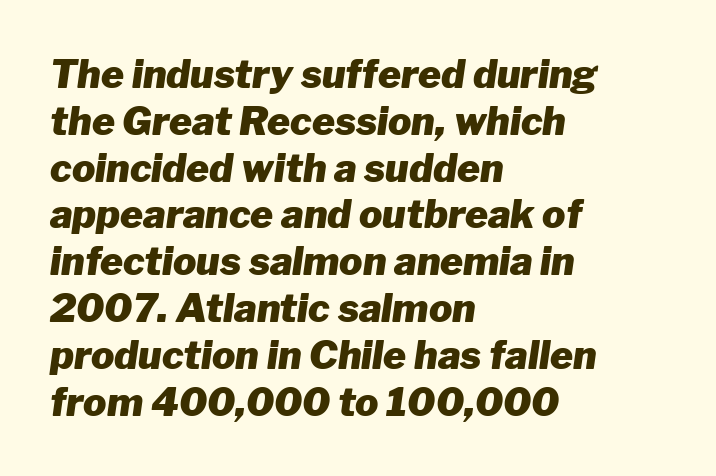
Q: Is the text bold? A: Yes.
Q: Is the text italic (slanted)? A: Yes, it leans right by about 8 degrees.
Q: Is the text underlined? A: No.
Q: How is the paragraph aligned? A: Left-aligned.
Q: Is the spacing between letters normal or unusually wide? A: Normal.
Q: Width (condensed, normal, or wide)? A: Normal.
Q: Stroke contrast? A: Low.
Q: x-height? A: Medium.
Q: Monospaced? A: No.
